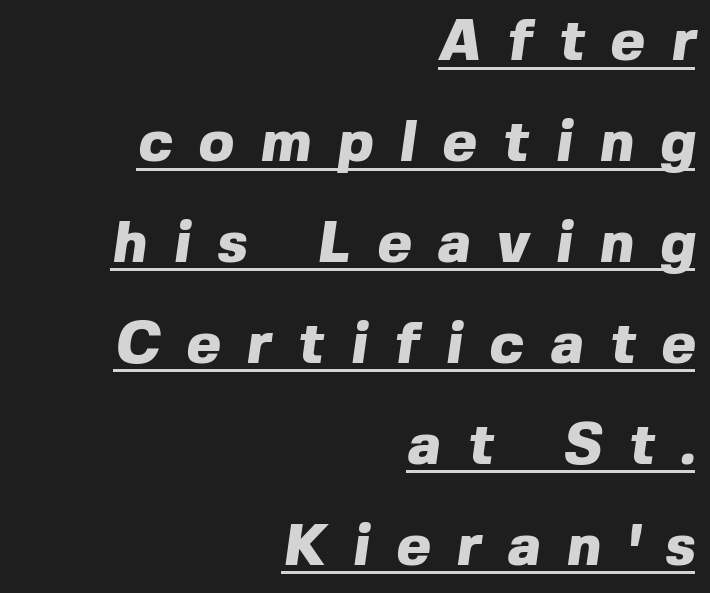
{"serif": "no", "bold": "yes", "weight": "heavy", "width": "normal", "x_height": "medium", "monospaced": "no", "underline": "yes", "align": "right", "line_spacing_ratio": 1.74, "letter_spacing": "wide", "letter_spacing_em": 0.46, "glyph_px": 58}
